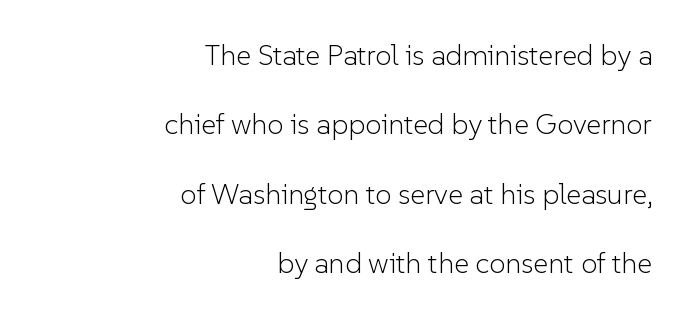
The image shows 29 px light sans-serif type, upright; set right-aligned, loose line spacing (2.39x), normal letter spacing, not underlined; low stroke contrast and a medium x-height.
